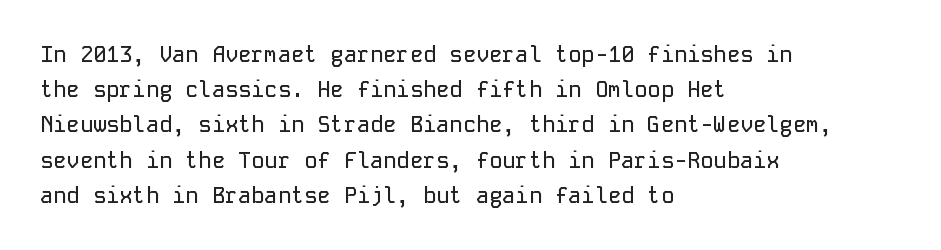
The image shows 22 px text type, upright; set left-aligned, normal line spacing (1.6x), normal letter spacing, not underlined.
